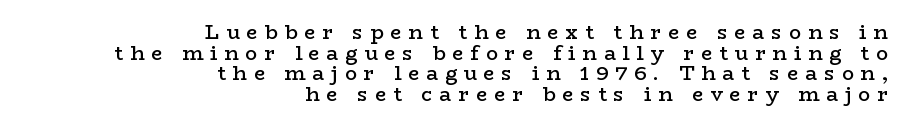
Q: Is the text bold? A: Semi-bold.
Q: Is the text italic (slanted)? A: No, it is upright.
Q: Is the text underlined? A: No.
Q: How is the paragraph aligned? A: Right-aligned.
Q: Is the spacing between letters normal or unusually wide? A: Unusually wide.
Q: Is the spacing between lines tight, normal or loose? A: Tight.
